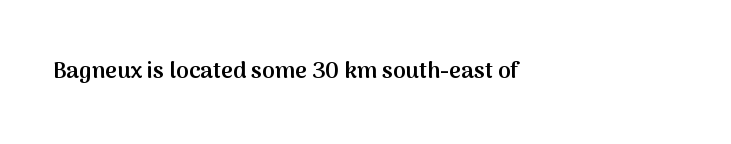
The image shows 23 px text type, upright; set left-aligned, normal letter spacing, not underlined.
